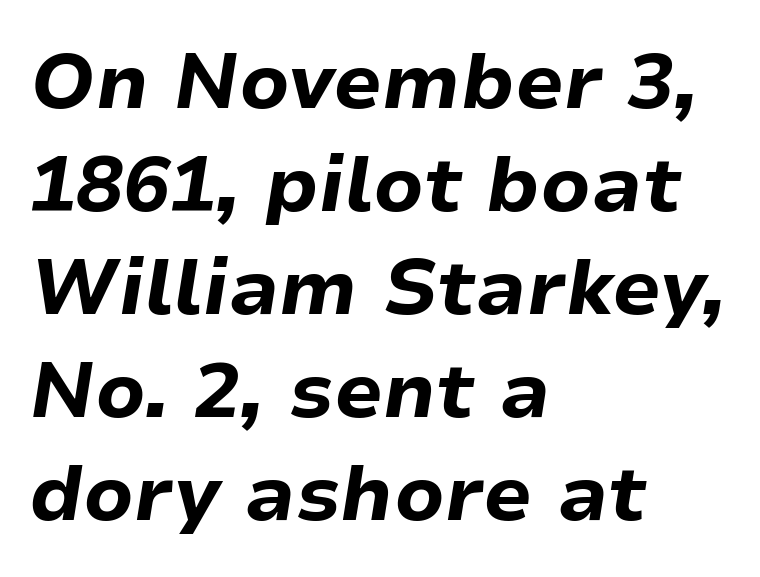
Q: Is the text bold? A: Yes.
Q: Is the text italic (slanted)? A: Yes, it leans right by about 9 degrees.
Q: Is the text underlined? A: No.
Q: How is the paragraph aligned? A: Left-aligned.
Q: Is the spacing between letters normal or unusually wide? A: Normal.
Q: Is the spacing between lines tight, normal or loose? A: Normal.
Q: Width (condensed, normal, or wide)? A: Normal.
Q: Stroke contrast? A: Low.
Q: x-height? A: Medium.
Q: Monospaced? A: No.
